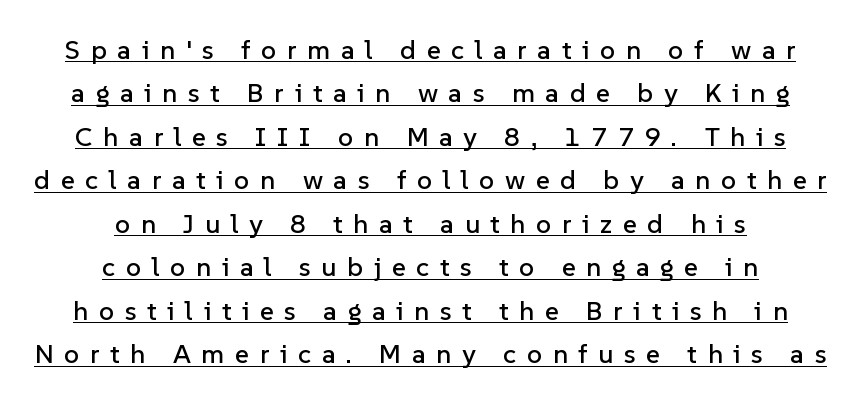
{"italic": "no", "underline": "yes", "align": "center", "line_spacing": "normal", "line_spacing_ratio": 1.61, "letter_spacing": "wide", "letter_spacing_em": 0.39, "glyph_px": 27}
